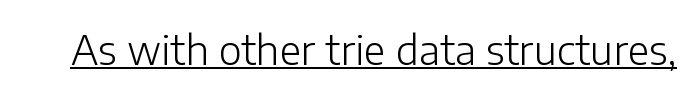
The image shows 39 px light sans-serif type, upright; set normal letter spacing, underlined; low stroke contrast and a medium x-height.
